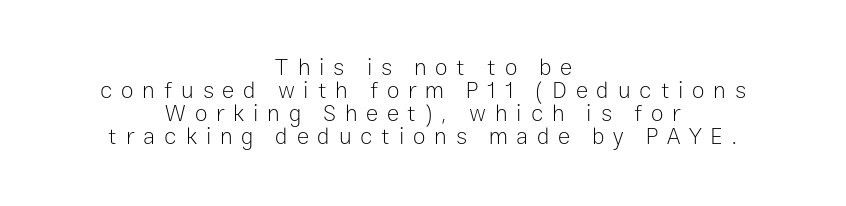
Q: Is the text bold? A: No.
Q: Is the text italic (slanted)? A: No, it is upright.
Q: Is the text underlined? A: No.
Q: How is the paragraph aligned? A: Centered.
Q: Is the spacing between letters normal or unusually wide? A: Unusually wide.
Q: Is the spacing between lines tight, normal or loose? A: Tight.
